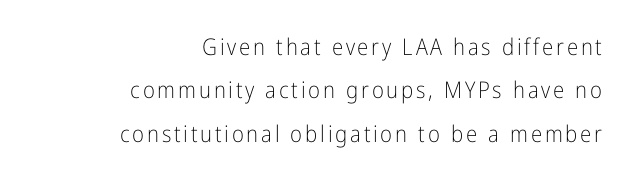
{"italic": "no", "bold": "no", "underline": "no", "align": "right", "line_spacing_ratio": 1.89, "glyph_px": 23}
